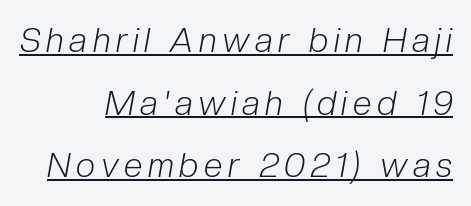
{"italic": "yes", "lean": "right", "slant_degrees": 10, "bold": "no", "weight": "light", "width": "condensed", "stroke_contrast": "low", "x_height": "medium", "monospaced": "no", "underline": "yes", "align": "right", "line_spacing_ratio": 1.84, "glyph_px": 34}
